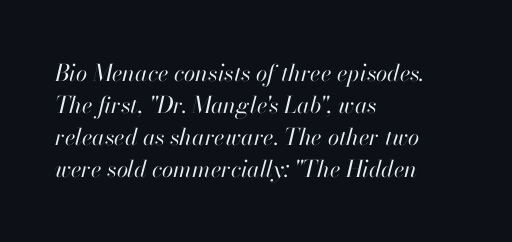
Q: Is the text bold? A: No.
Q: Is the text italic (slanted)? A: Yes, it leans right by about 13 degrees.
Q: Is the text underlined? A: No.
Q: How is the paragraph aligned? A: Left-aligned.
Q: Is the spacing between letters normal or unusually wide? A: Normal.
Q: Is the spacing between lines tight, normal or loose? A: Normal.
